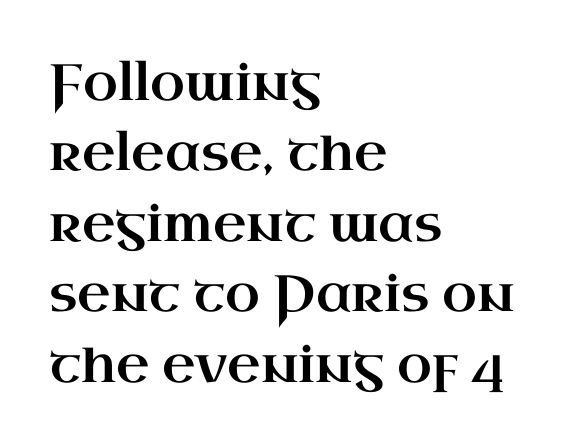
The image shows 51 px wide serif type, upright; set left-aligned, normal line spacing (1.38x), normal letter spacing, not underlined; high stroke contrast and a small x-height.
